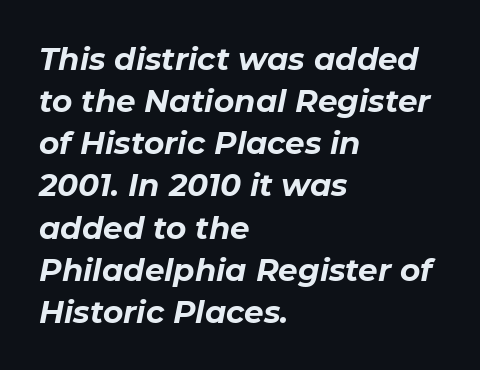
What's the leading like? Ordinary, nothing unusual. Notice how the passage keeps a crisp vertical edge on the left only. Standard letterfit; no display-style spreading of the glyphs. The face used here has the dense, thick strokes of a bold. Check the space under the baseline: it is left empty.
